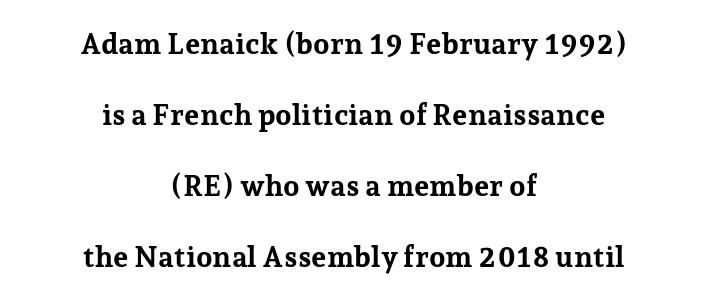
This sample uses an upright cut, with every glyph sitting square on the baseline. How are the letters spaced? Ordinarily, with no added tracking. These lines stand farther apart than default settings would place them. The passage shown is typed in a proportional face where columns would drift. Visually the block forms a symmetrical silhouette, jagged on both flanks. I'd describe the lettering as bold — thick and assertive.
